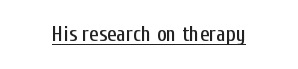
{"italic": "no", "underline": "yes", "letter_spacing": "normal", "letter_spacing_em": 0.0, "glyph_px": 21}
